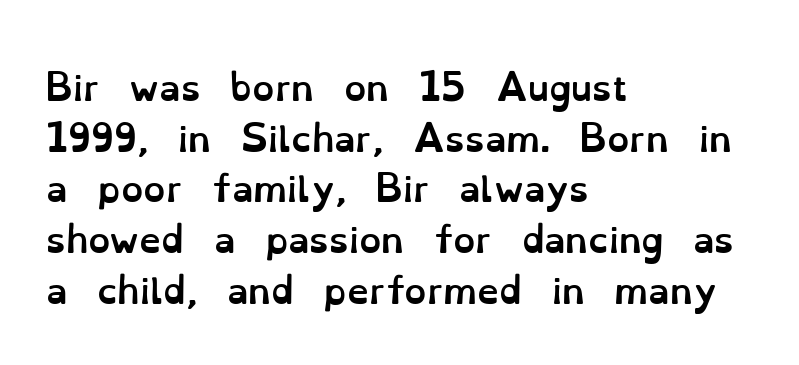
Plain, unruled lines of type. Character widths vary here, with narrow letters taking less room than wide ones. Each line starts at the same left margin while the right side varies. Style check: upright. The gaps between neighbouring characters are ordinary and unremarkable. Evenly set lines give the paragraph a standard silhouette.
